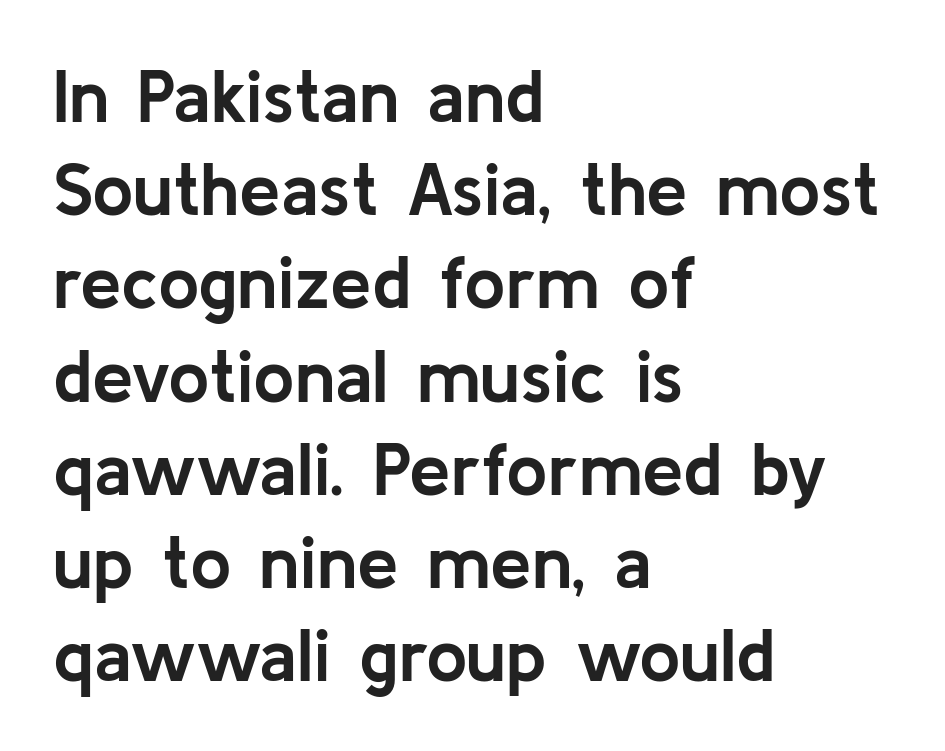
Q: Is the text bold? A: Yes.
Q: Is the text italic (slanted)? A: No, it is upright.
Q: Is the typeface a serif or a sans-serif typeface? A: Sans-serif.
Q: Is the text underlined? A: No.
Q: How is the paragraph aligned? A: Left-aligned.
Q: Is the spacing between letters normal or unusually wide? A: Normal.
Q: Is the spacing between lines tight, normal or loose? A: Normal.
Q: Width (condensed, normal, or wide)? A: Normal.
Q: Stroke contrast? A: Low.
Q: x-height? A: Medium.
Q: Monospaced? A: No.
